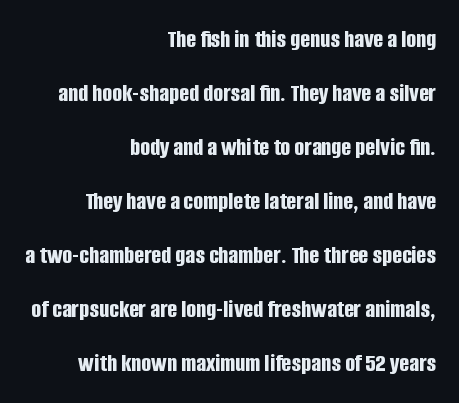
{"italic": "no", "bold": "yes", "underline": "no", "align": "right", "line_spacing": "loose", "line_spacing_ratio": 2.08, "letter_spacing": "normal", "letter_spacing_em": 0.0, "glyph_px": 26}
